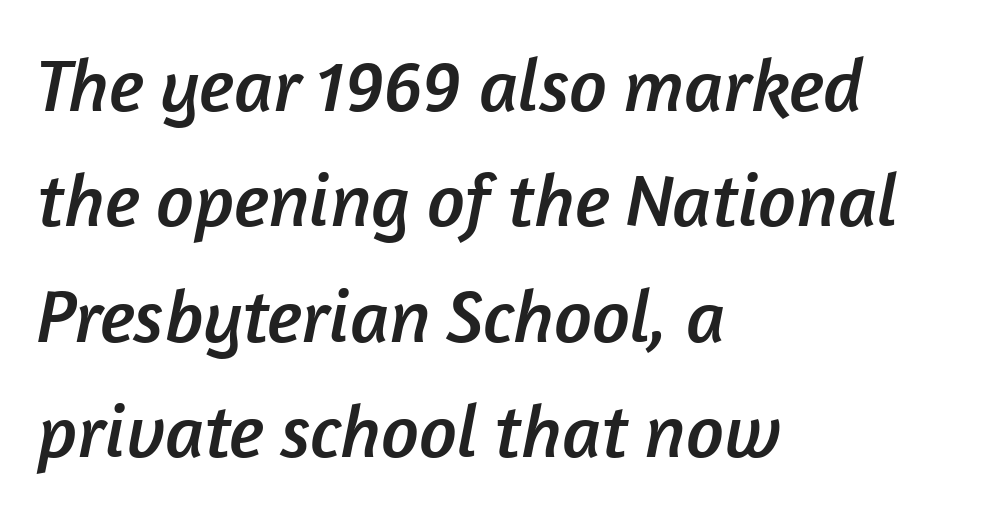
{"serif": "no", "width": "normal", "stroke_contrast": "low", "x_height": "medium", "monospaced": "no", "underline": "no", "align": "left", "line_spacing": "normal", "line_spacing_ratio": 1.54, "letter_spacing": "normal", "letter_spacing_em": 0.0, "glyph_px": 75}
